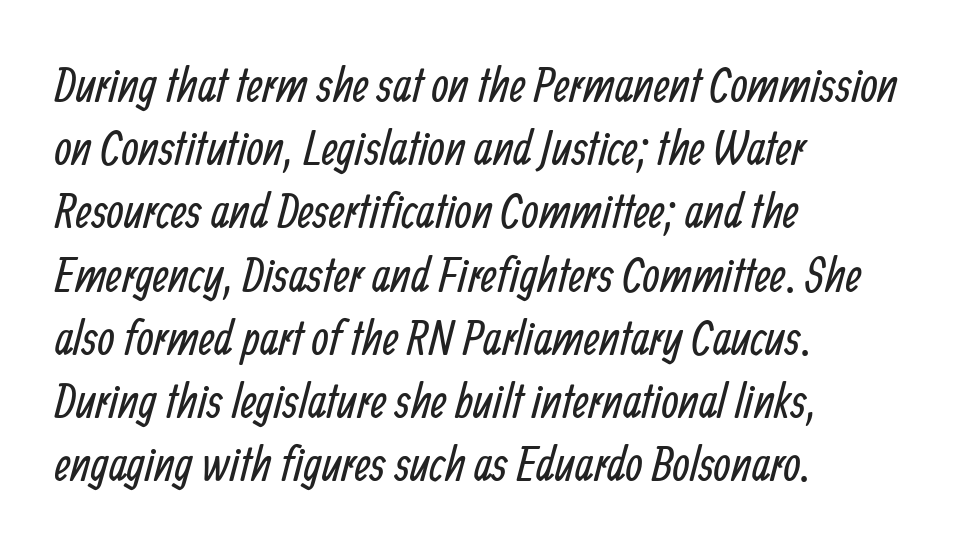
A student would call this left alignment; a typographer would say flush left, rag right. The area under the type is left untouched. This sample keeps an unexceptional amount of space between lines. Each letter's strokes conclude bluntly, with no projecting serifs. Is this a fixed-width face? No — the glyphs have proportional, varying widths.
